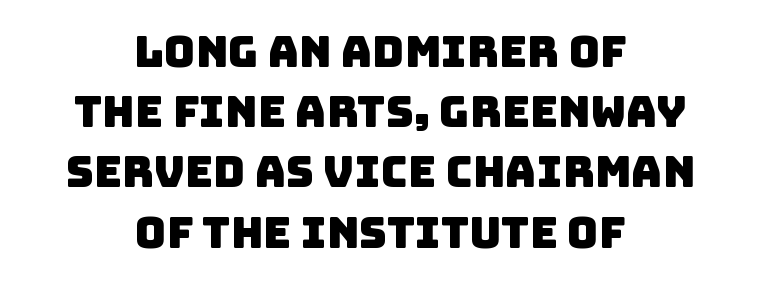
Q: Is the typeface a serif or a sans-serif typeface? A: Sans-serif.
Q: Is the text underlined? A: No.
Q: How is the paragraph aligned? A: Centered.
Q: Is the spacing between letters normal or unusually wide? A: Normal.
Q: Is the spacing between lines tight, normal or loose? A: Normal.
Q: Width (condensed, normal, or wide)? A: Normal.
Q: Stroke contrast? A: Low.
Q: x-height? A: Large.
Q: Monospaced? A: No.
